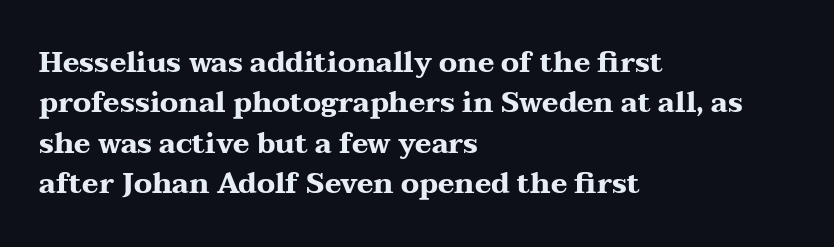
The image shows 28 px heavy, wide serif type, upright; set left-aligned, normal line spacing (1.44x), normal letter spacing, not underlined; medium stroke contrast and a medium x-height.
